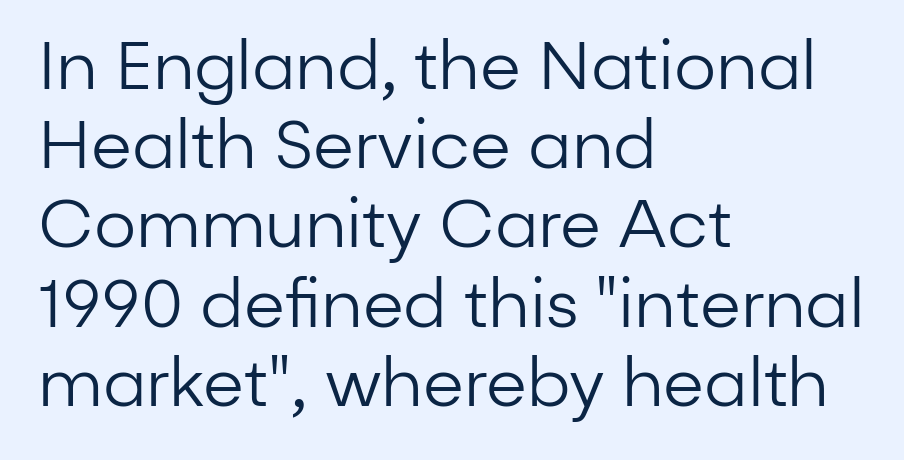
{"serif": "no", "italic": "no", "bold": "no", "weight": "regular", "width": "normal", "stroke_contrast": "low", "x_height": "medium", "monospaced": "no", "underline": "no", "align": "left", "line_spacing_ratio": 1.2, "letter_spacing": "normal", "letter_spacing_em": 0.0, "glyph_px": 66}
